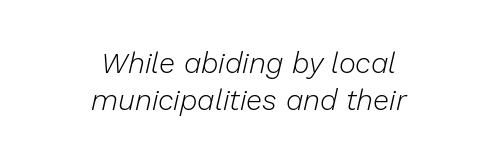
{"italic": "yes", "lean": "right", "slant_degrees": 13, "bold": "no", "weight": "light", "width": "normal", "stroke_contrast": "low", "x_height": "medium", "monospaced": "no", "underline": "no", "align": "center", "line_spacing": "normal", "line_spacing_ratio": 1.27, "letter_spacing": "normal", "letter_spacing_em": 0.0, "glyph_px": 29}
